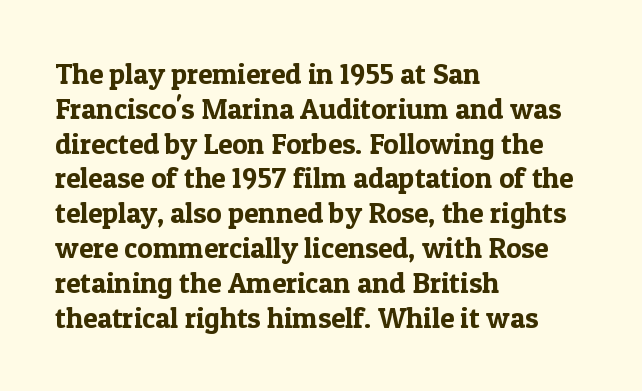
The image shows 29 px serif type, upright; set left-aligned, line spacing 1.2x, normal letter spacing, not underlined; a medium x-height.
